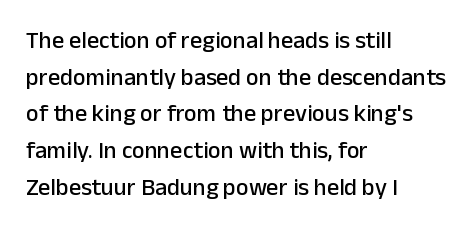
Q: Is the text italic (slanted)? A: No, it is upright.
Q: Is the text underlined? A: No.
Q: How is the paragraph aligned? A: Left-aligned.
Q: Is the spacing between letters normal or unusually wide? A: Normal.
Q: Is the spacing between lines tight, normal or loose? A: Normal.
